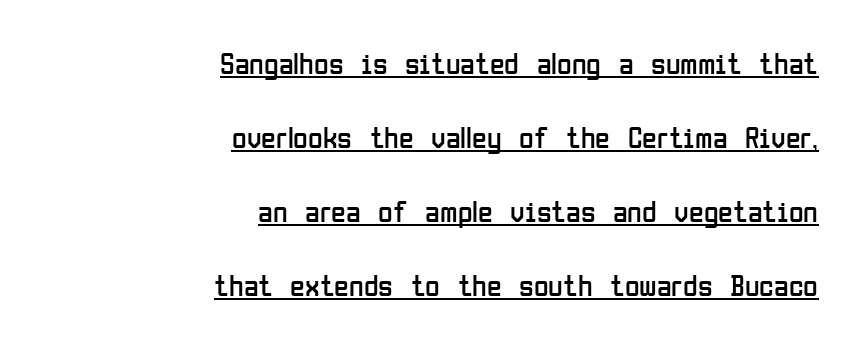
The image shows 30 px regular-weight, condensed sans-serif type, upright; set right-aligned, loose line spacing (2.47x), normal letter spacing, underlined; low stroke contrast and a medium x-height.
